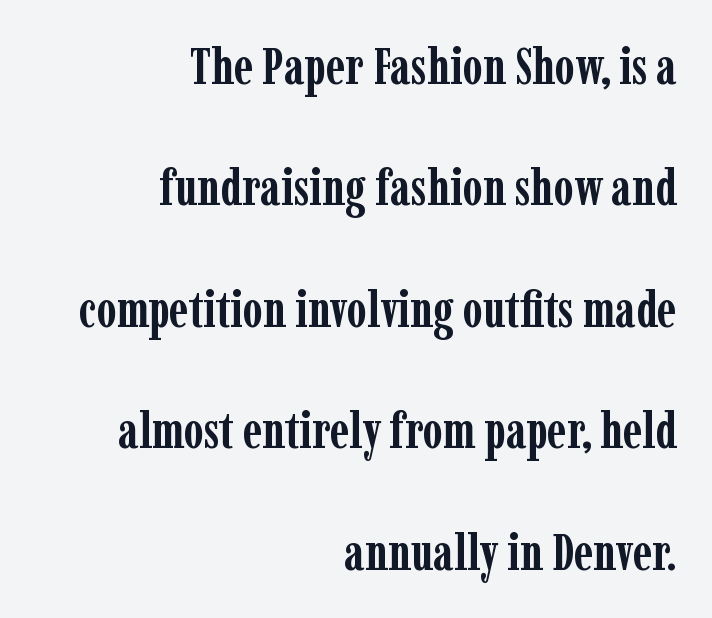
{"serif": "yes", "italic": "no", "bold": "yes", "weight": "semibold", "width": "condensed", "stroke_contrast": "low", "x_height": "medium", "monospaced": "no", "underline": "no", "align": "right", "line_spacing": "loose", "line_spacing_ratio": 2.38, "letter_spacing": "normal", "letter_spacing_em": 0.0, "glyph_px": 51}
